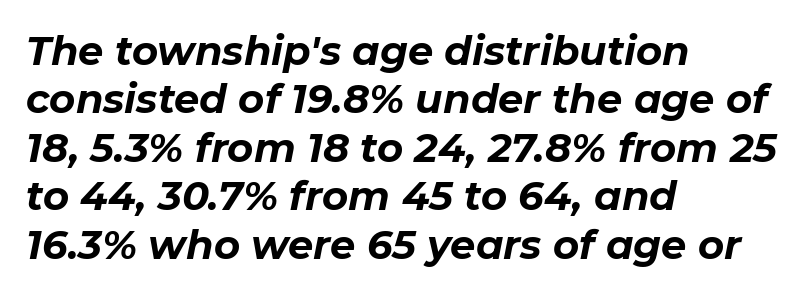
The image shows 40 px bold type, italic (leaning right); set left-aligned, line spacing 1.21x, normal letter spacing, not underlined; low stroke contrast and a medium x-height.
